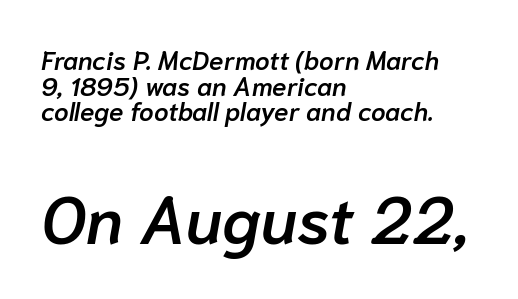
Has an underline been added? It has not. Observe the ordinary spacing: letters are neighbours, not strangers. The font's italic variant was chosen for this text. A typesetter would call this leading minimal, almost set solid. The rendering anchors every line to the left-hand side. The later block is typeset at a bigger size than the earlier block.
